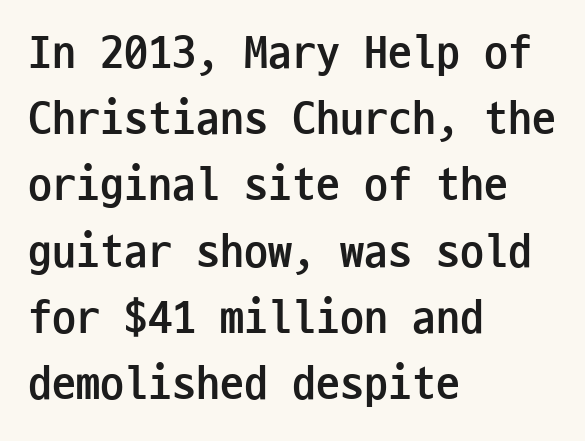
The rendering uses typewriter-style spacing with identical character cells. Letters rest on an invisible, unmarked baseline. Quick note: not italic, upright. No extra tracking has been applied to these lines. Each letter's strokes conclude bluntly, with no projecting serifs.
